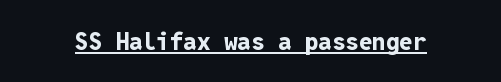
{"italic": "no", "bold": "yes", "underline": "yes", "letter_spacing": "normal", "letter_spacing_em": 0.0, "glyph_px": 24}
